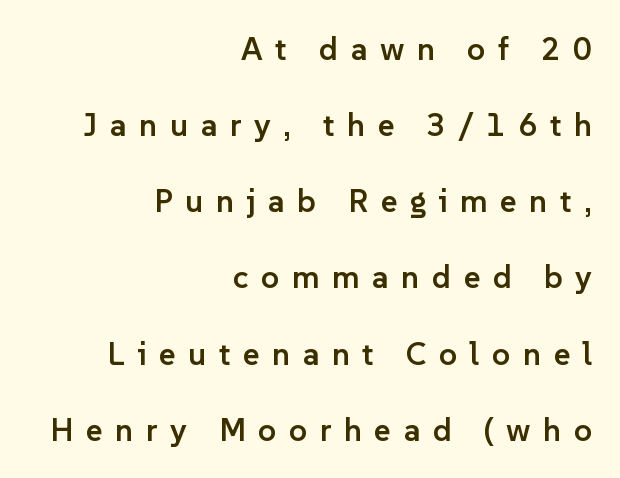
The image shows 32 px semibold sans-serif type, upright; set right-aligned, loose line spacing (2.38x), unusually wide letter spacing (+0.39 em), not underlined; low stroke contrast and a medium x-height.
